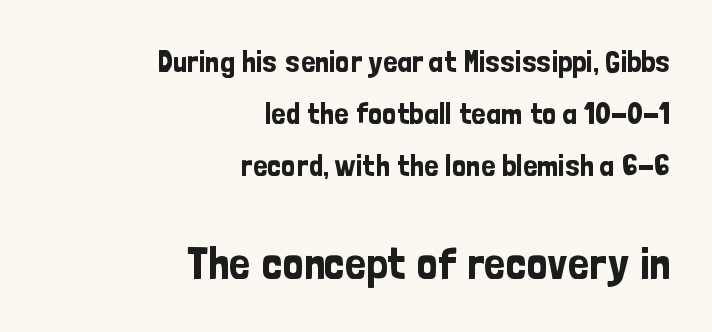
Q: Is the text italic (slanted)? A: No, it is upright.
Q: Is the typeface a serif or a sans-serif typeface? A: Sans-serif.
Q: Is the text underlined? A: No.
Q: How is the paragraph aligned? A: Right-aligned.
Q: Is the spacing between letters normal or unusually wide? A: Normal.
Q: Is the spacing between lines tight, normal or loose? A: Normal.
Q: Which block of text is set in a larger size, the first (top) or the second (bottom)? A: The second (bottom) one.
Q: Width (condensed, normal, or wide)? A: Condensed.
Q: Stroke contrast? A: Low.
Q: x-height? A: Medium.
Q: Monospaced? A: No.
